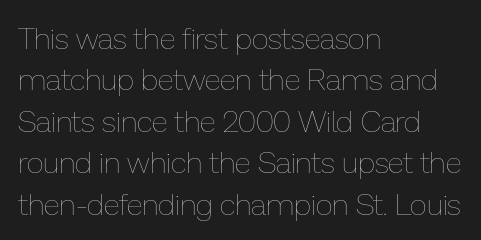
Q: Is the text bold? A: No.
Q: Is the text italic (slanted)? A: No, it is upright.
Q: Is the text underlined? A: No.
Q: How is the paragraph aligned? A: Left-aligned.
Q: Is the spacing between letters normal or unusually wide? A: Normal.
Q: Is the spacing between lines tight, normal or loose? A: Normal.
Q: Width (condensed, normal, or wide)? A: Normal.
Q: Stroke contrast? A: Low.
Q: x-height? A: Medium.
Q: Monospaced? A: No.
